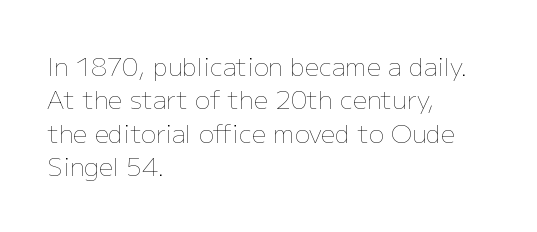
{"italic": "no", "bold": "no", "underline": "no", "align": "left", "line_spacing": "normal", "line_spacing_ratio": 1.34, "letter_spacing": "normal", "letter_spacing_em": 0.0, "glyph_px": 25}
